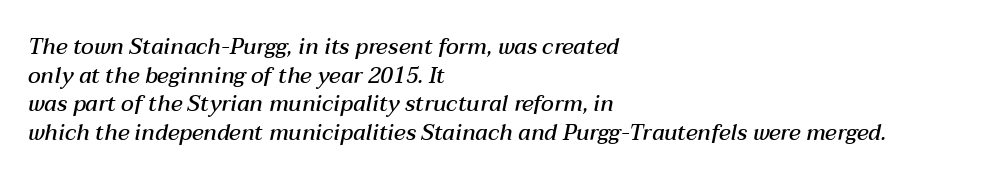
The image shows 22 px text type, italic (leaning right); set left-aligned, normal line spacing (1.3x), normal letter spacing, not underlined.
